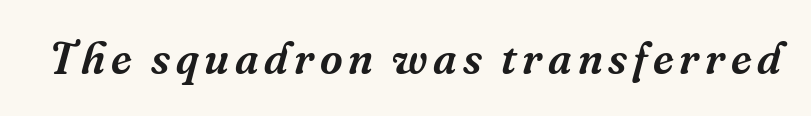
{"serif": "yes", "italic": "yes", "lean": "right", "slant_degrees": 16, "width": "normal", "stroke_contrast": "medium", "x_height": "medium", "monospaced": "no", "underline": "no", "glyph_px": 44}
